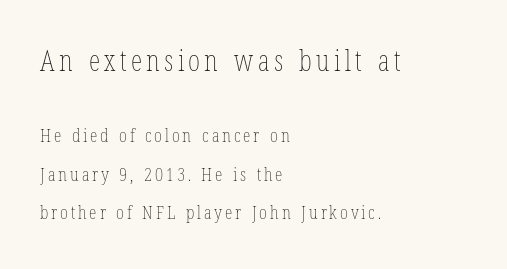
Posture: straight, roman, zero tilt. Any mark beneath the type? The region is blank. Visually the block forms a straight wall on the left and a jagged coastline on the right. The block sitting higher on the canvas is the one with enlarged characters.
